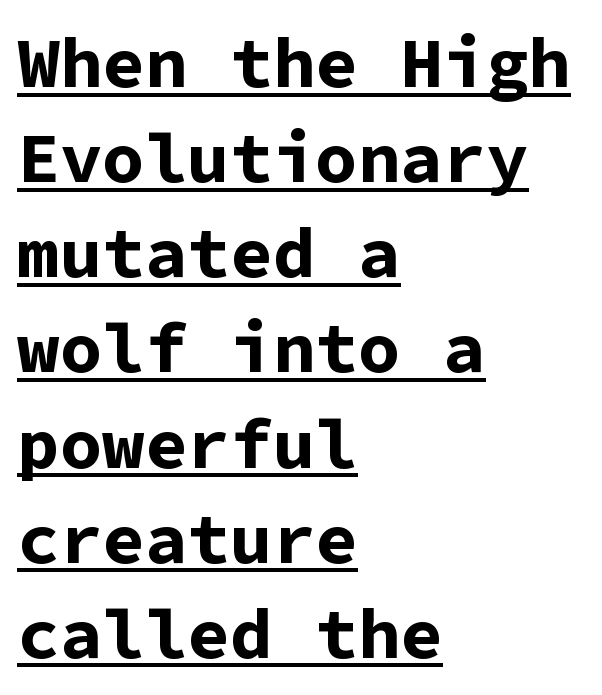
{"serif": "no", "italic": "no", "bold": "yes", "weight": "bold", "width": "normal", "stroke_contrast": "low", "x_height": "medium", "monospaced": "yes", "underline": "yes", "align": "left", "line_spacing": "normal", "line_spacing_ratio": 1.34, "letter_spacing": "normal", "letter_spacing_em": 0.0, "glyph_px": 71}
